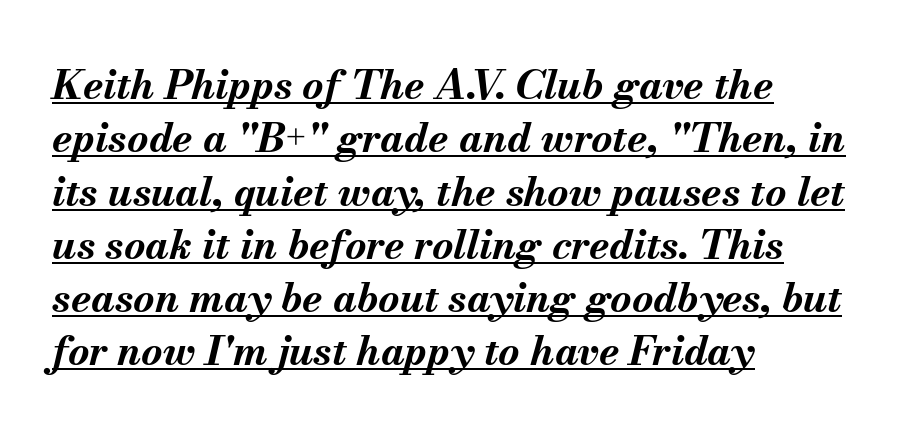
Q: Is the text bold? A: Yes.
Q: Is the text italic (slanted)? A: Yes, it leans right by about 13 degrees.
Q: Is the text underlined? A: Yes.
Q: How is the paragraph aligned? A: Left-aligned.
Q: Is the spacing between letters normal or unusually wide? A: Normal.
Q: Is the spacing between lines tight, normal or loose? A: Normal.
Q: Width (condensed, normal, or wide)? A: Normal.
Q: Stroke contrast? A: Medium.
Q: x-height? A: Small.
Q: Monospaced? A: No.
